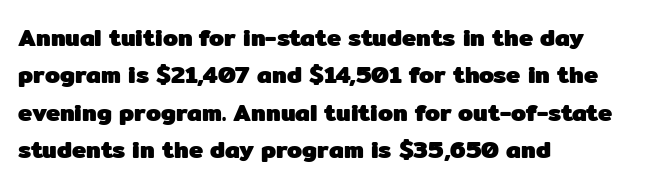
{"italic": "no", "bold": "yes", "underline": "no", "align": "left", "line_spacing": "normal", "line_spacing_ratio": 1.56, "letter_spacing": "normal", "letter_spacing_em": 0.0, "glyph_px": 24}
